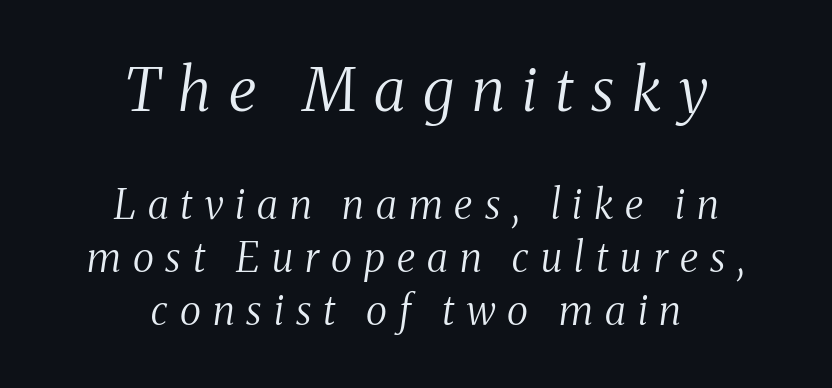
Q: Is the text bold? A: No.
Q: Is the text italic (slanted)? A: Yes, it leans right by about 8 degrees.
Q: Is the typeface a serif or a sans-serif typeface? A: Serif.
Q: Is the text underlined? A: No.
Q: How is the paragraph aligned? A: Centered.
Q: Is the spacing between letters normal or unusually wide? A: Unusually wide.
Q: Is the spacing between lines tight, normal or loose? A: Normal.
Q: Which block of text is set in a larger size, the first (top) or the second (bottom)? A: The first (top) one.
Q: Width (condensed, normal, or wide)? A: Condensed.
Q: Stroke contrast? A: Medium.
Q: x-height? A: Medium.
Q: Monospaced? A: No.
